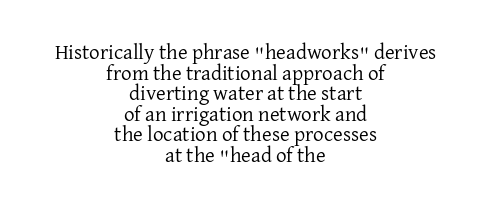
{"italic": "no", "bold": "no", "underline": "no", "align": "center", "line_spacing": "tight", "line_spacing_ratio": 0.98, "letter_spacing": "normal", "letter_spacing_em": 0.0, "glyph_px": 21}
